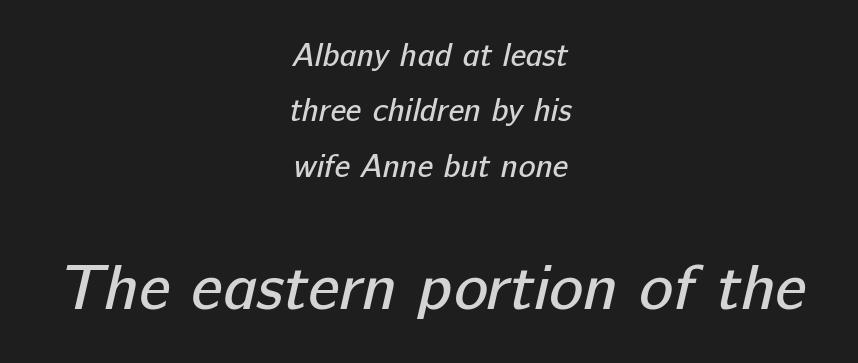
{"serif": "no", "bold": "no", "weight": "regular", "width": "normal", "stroke_contrast": "low", "x_height": "medium", "monospaced": "no", "underline": "no", "align": "center", "line_spacing_ratio": 1.73, "letter_spacing": "normal", "letter_spacing_em": 0.0, "larger_block": "second", "size_ratio": 2.0, "glyph_px": 64}
